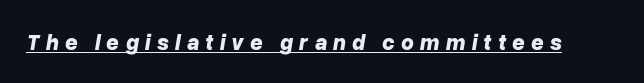
Glance below the letters and you will spot a drawn line. In terms of weight, the rendering is a true, heavy bold. The typography opts for an oblique posture over an upright one. What stands out about the letter spacing? Its width — letters are far apart.
